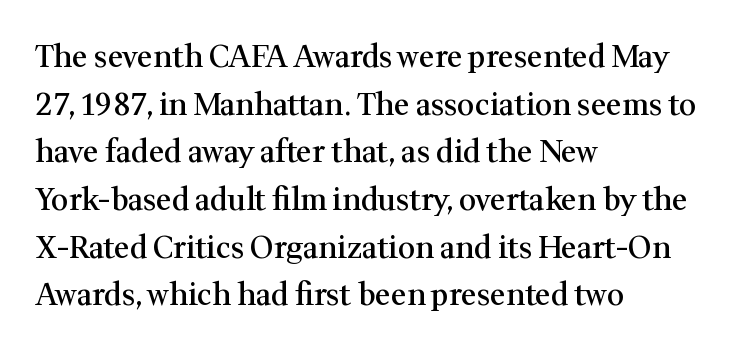
The image shows 30 px semibold serif type, upright; set left-aligned, normal line spacing (1.59x), normal letter spacing, not underlined; medium stroke contrast and a medium x-height.
